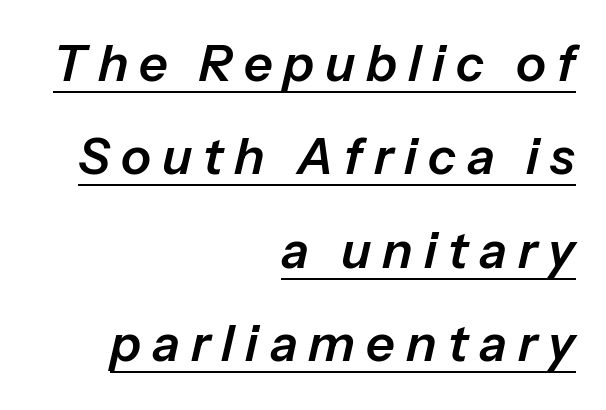
Q: Is the text italic (slanted)? A: Yes, it leans right by about 13 degrees.
Q: Is the text underlined? A: Yes.
Q: How is the paragraph aligned? A: Right-aligned.
Q: Is the spacing between letters normal or unusually wide? A: Unusually wide.
Q: Width (condensed, normal, or wide)? A: Normal.
Q: Stroke contrast? A: Low.
Q: x-height? A: Medium.
Q: Monospaced? A: No.
